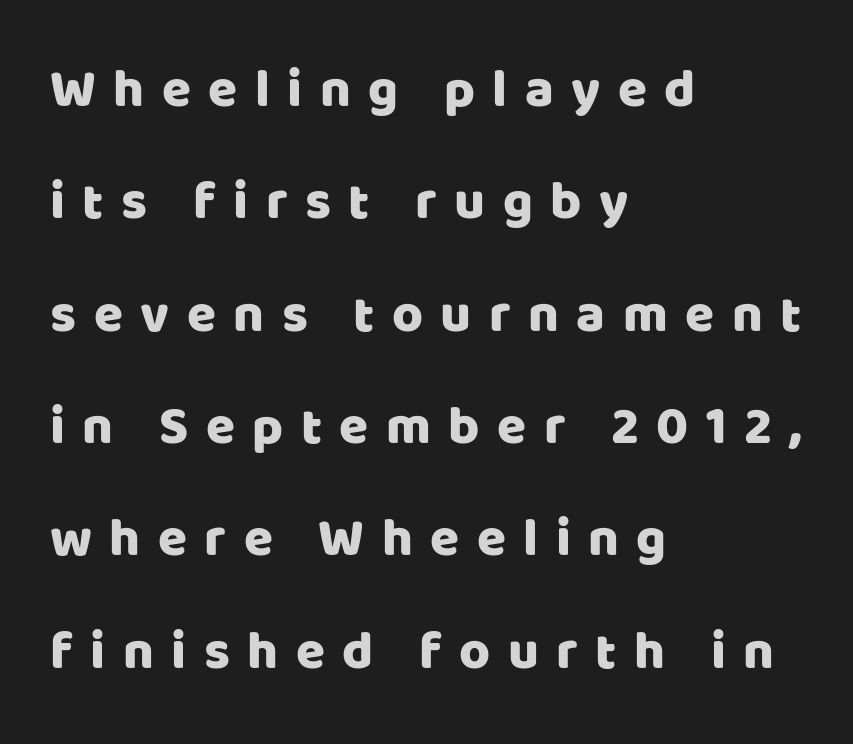
The image shows 53 px sans-serif type, upright; set left-aligned, loose line spacing (2.12x), unusually wide letter spacing (+0.33 em), not underlined; low stroke contrast and a large x-height.
